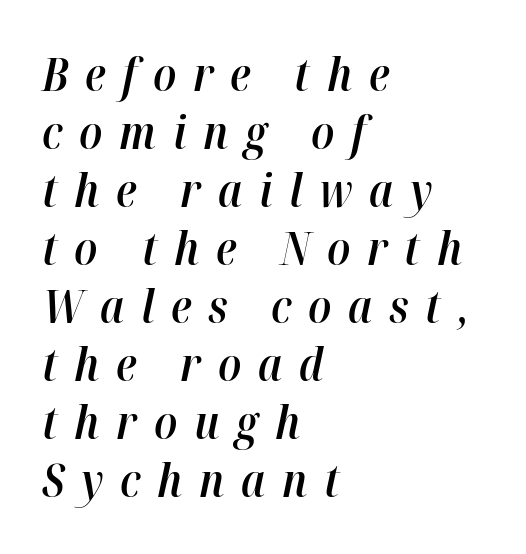
The glyphs are unaccompanied by any horizontal stroke below them. Yep, that's italic — everything's leaning. Is the type bold? Partly — it's a semibold, heavier than regular but not fully bold. Proportional: the letters do not fall into vertical columns.
